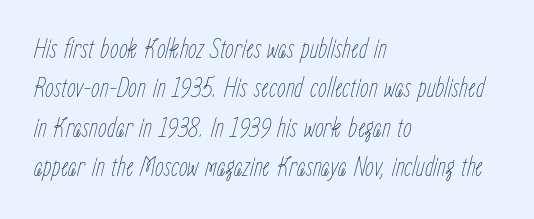
The image shows 28 px thin, condensed type, italic (leaning right); set left-aligned, normal line spacing (1.41x), normal letter spacing, not underlined; low stroke contrast and a medium x-height.
